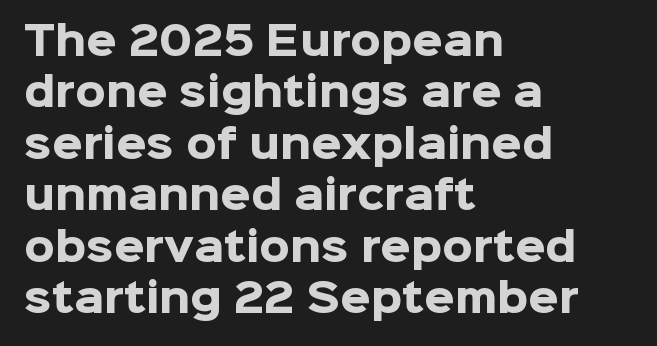
Q: Is the text bold? A: Yes.
Q: Is the text italic (slanted)? A: No, it is upright.
Q: Is the typeface a serif or a sans-serif typeface? A: Sans-serif.
Q: Is the text underlined? A: No.
Q: How is the paragraph aligned? A: Left-aligned.
Q: Is the spacing between letters normal or unusually wide? A: Normal.
Q: Is the spacing between lines tight, normal or loose? A: Normal.
Q: Width (condensed, normal, or wide)? A: Normal.
Q: Stroke contrast? A: Low.
Q: x-height? A: Medium.
Q: Monospaced? A: No.
